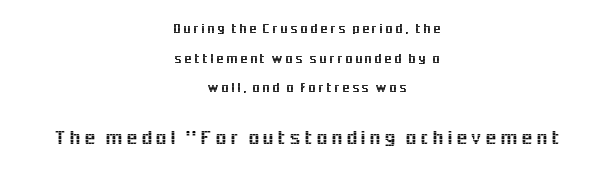
Q: Is the text italic (slanted)? A: No, it is upright.
Q: Is the text underlined? A: No.
Q: How is the paragraph aligned? A: Centered.
Q: Is the spacing between lines tight, normal or loose? A: Loose.
Q: Which block of text is set in a larger size, the first (top) or the second (bottom)? A: The second (bottom) one.
